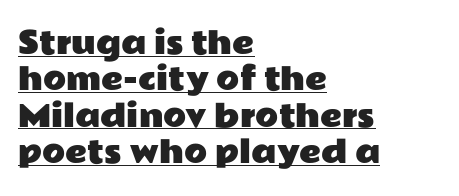
The text was rendered using a sans face with plain stroke endings. Students, observe the line beneath the letters — that is underlining. Leftover space on each line is placed entirely after the last word. Compared with typical body copy, the letter spacing here is the same. Spacing verdict: proportional, widths tailored to each character.
